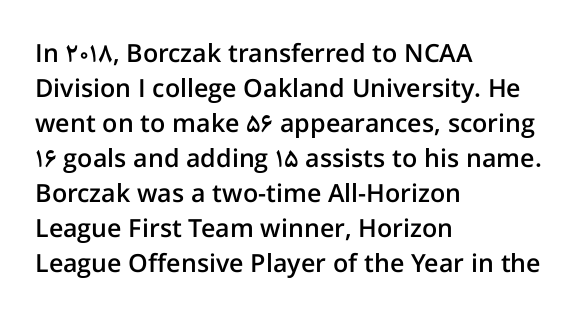
Q: Is the text bold? A: Semi-bold.
Q: Is the text italic (slanted)? A: No, it is upright.
Q: Is the text underlined? A: No.
Q: How is the paragraph aligned? A: Left-aligned.
Q: Is the spacing between letters normal or unusually wide? A: Normal.
Q: Is the spacing between lines tight, normal or loose? A: Normal.
